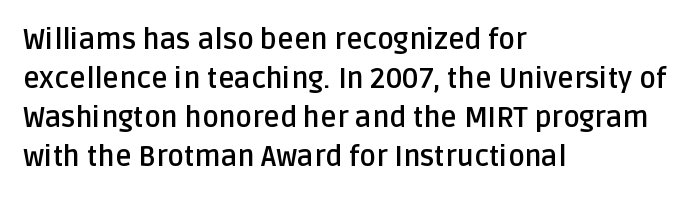
{"serif": "no", "italic": "no", "bold": "yes", "weight": "semibold", "width": "normal", "stroke_contrast": "low", "x_height": "large", "monospaced": "no", "underline": "no", "align": "left", "line_spacing": "normal", "line_spacing_ratio": 1.39, "letter_spacing": "normal", "letter_spacing_em": 0.0, "glyph_px": 28}
